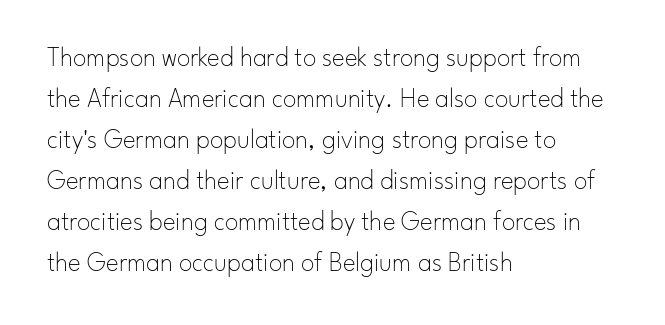
On a weight scale, this lands at 450 or below. The passage shown has conventional tracking throughout. A normal amount of white space separates one row of letters from the next. The rag falls on the right side of this text block.
